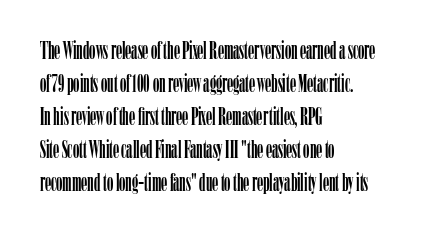
Every row of glyphs begins at an identical x-position on the left. Words appear dense and cohesive because spacing is normal. Unlike italic type, these characters show no tilt at all. Vertical spacing — default. Check under the words: just untouched page.
